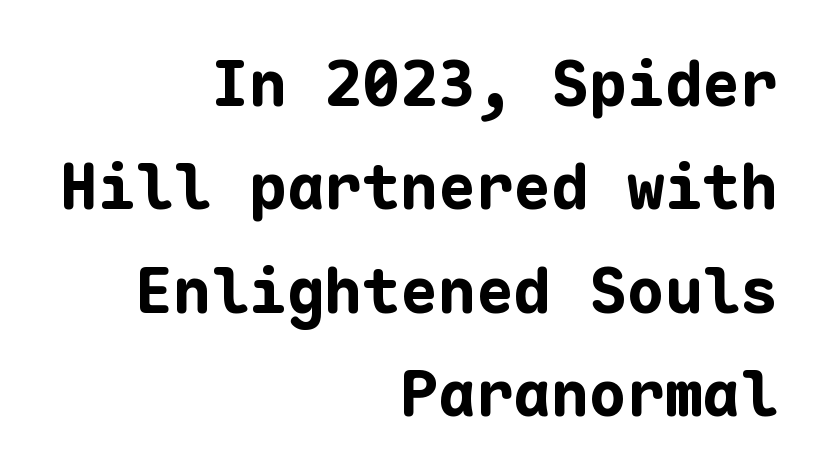
Q: Is the text bold? A: Yes.
Q: Is the text italic (slanted)? A: No, it is upright.
Q: Is the typeface a serif or a sans-serif typeface? A: Sans-serif.
Q: Is the text underlined? A: No.
Q: How is the paragraph aligned? A: Right-aligned.
Q: Is the spacing between letters normal or unusually wide? A: Normal.
Q: Is the spacing between lines tight, normal or loose? A: Normal.
Q: Width (condensed, normal, or wide)? A: Normal.
Q: Stroke contrast? A: Low.
Q: x-height? A: Medium.
Q: Monospaced? A: Yes.
